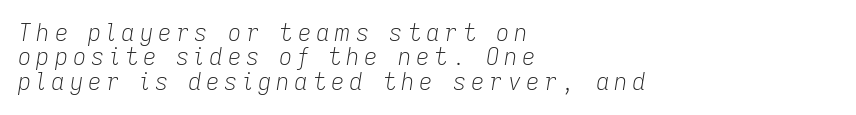
The image shows 23 px text type, italic (leaning right); set left-aligned, tight line spacing (1.06x), unusually wide letter spacing (+0.22 em), not underlined.
